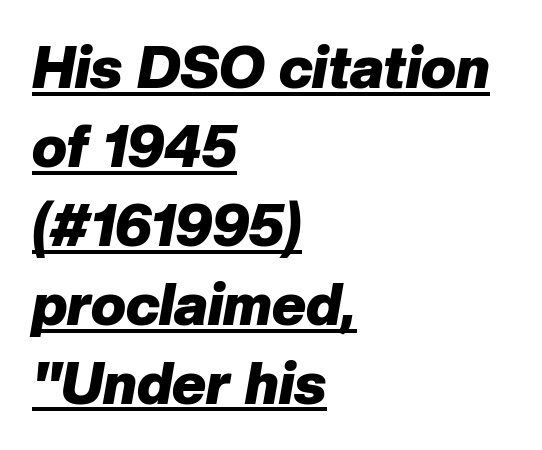
Is this a fixed-width face? No — the glyphs have proportional, varying widths. Vertical spacing — default. What stands out about the letter spacing? Nothing — it is the standard amount. Visually the block forms a straight wall on the left and a jagged coastline on the right. Emphasis-style slanted type is in use. Emphasis is given by a line drawn under the lettering.
